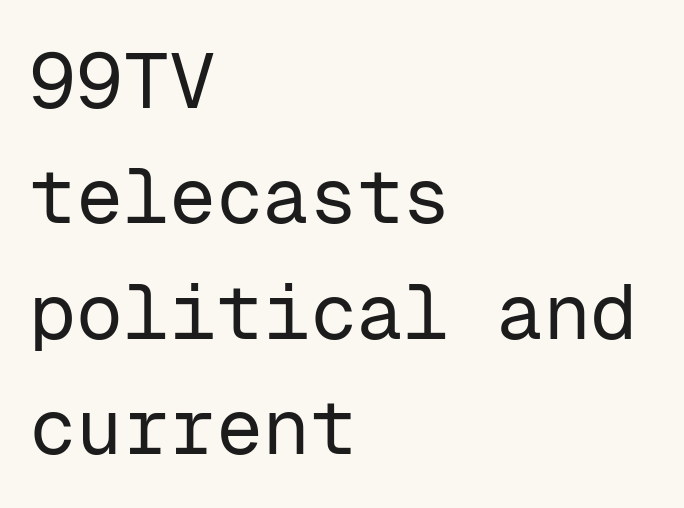
Q: Is the text bold? A: No.
Q: Is the text italic (slanted)? A: No, it is upright.
Q: Is the typeface a serif or a sans-serif typeface? A: Sans-serif.
Q: Is the text underlined? A: No.
Q: How is the paragraph aligned? A: Left-aligned.
Q: Is the spacing between letters normal or unusually wide? A: Normal.
Q: Is the spacing between lines tight, normal or loose? A: Normal.
Q: Width (condensed, normal, or wide)? A: Normal.
Q: Stroke contrast? A: Low.
Q: x-height? A: Medium.
Q: Monospaced? A: Yes.
